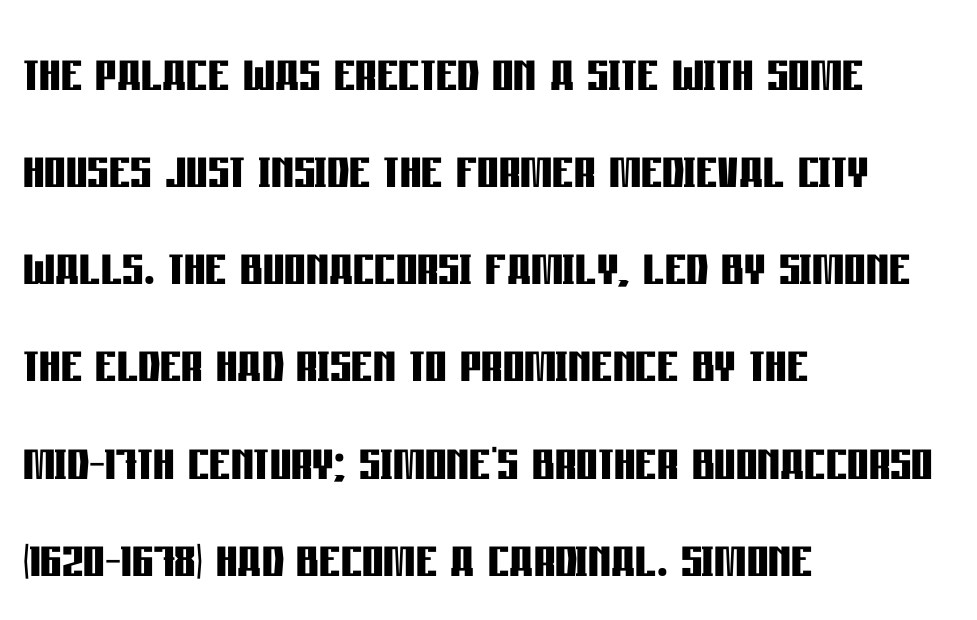
Q: Is the text bold? A: Yes.
Q: Is the text italic (slanted)? A: No, it is upright.
Q: Is the typeface a serif or a sans-serif typeface? A: Sans-serif.
Q: Is the text underlined? A: No.
Q: How is the paragraph aligned? A: Left-aligned.
Q: Is the spacing between letters normal or unusually wide? A: Normal.
Q: Is the spacing between lines tight, normal or loose? A: Normal.
Q: Width (condensed, normal, or wide)? A: Condensed.
Q: Stroke contrast? A: Low.
Q: x-height? A: Large.
Q: Monospaced? A: No.
